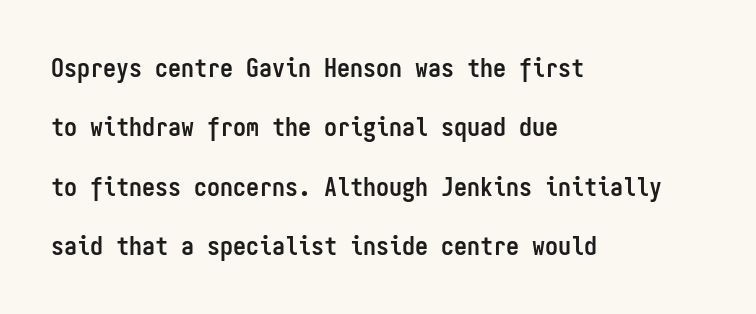
No extra tracking has been applied to these lines. What weight is shown? A full bold with thick strokes. Line spacing here is loose. A student would call this left alignment; a typographer would say flush left, rag right. Only glyphs here, with clear space below each row. Unlike italic type, these characters show no tilt at all.
